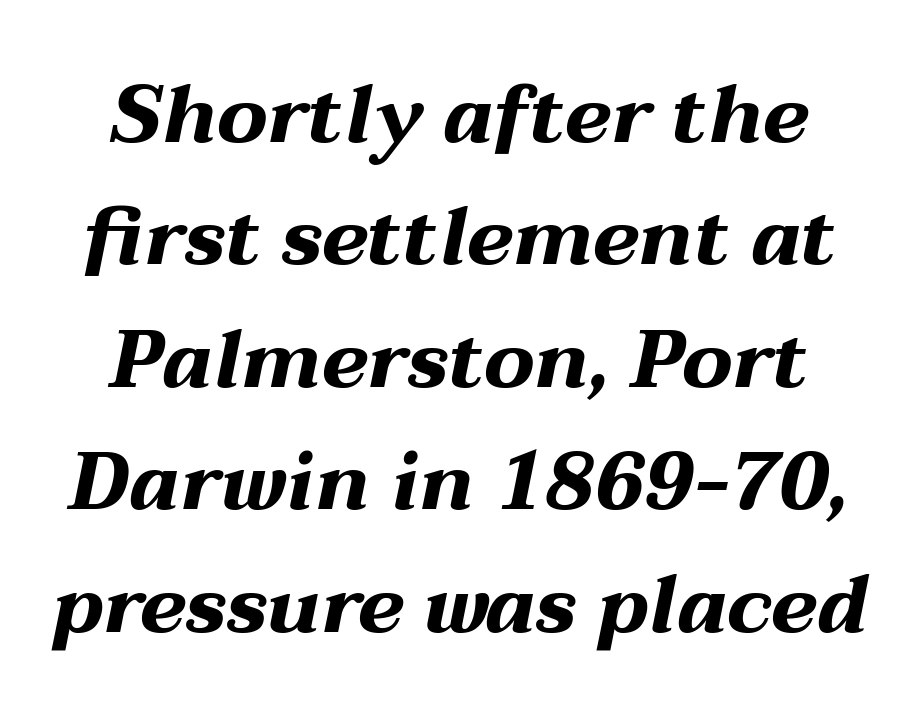
Q: Is the text bold? A: Yes.
Q: Is the text italic (slanted)? A: Yes, it leans right by about 12 degrees.
Q: Is the text underlined? A: No.
Q: How is the paragraph aligned? A: Centered.
Q: Is the spacing between letters normal or unusually wide? A: Normal.
Q: Is the spacing between lines tight, normal or loose? A: Normal.
Q: Width (condensed, normal, or wide)? A: Wide.
Q: Stroke contrast? A: Medium.
Q: x-height? A: Medium.
Q: Monospaced? A: No.
